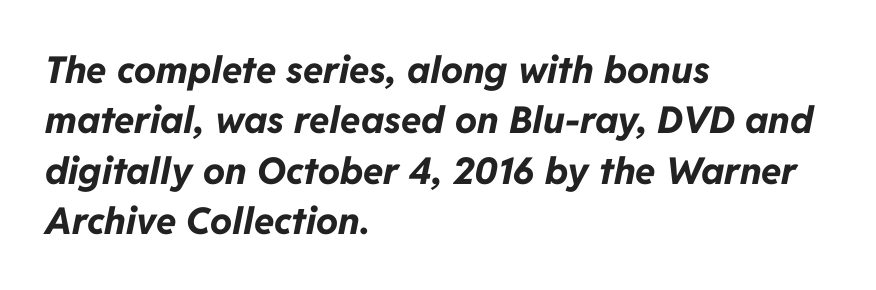
Q: Is the text bold? A: Yes.
Q: Is the text italic (slanted)? A: Yes, it leans right by about 11 degrees.
Q: Is the text underlined? A: No.
Q: How is the paragraph aligned? A: Left-aligned.
Q: Is the spacing between letters normal or unusually wide? A: Normal.
Q: Is the spacing between lines tight, normal or loose? A: Normal.
Q: Width (condensed, normal, or wide)? A: Normal.
Q: Stroke contrast? A: Low.
Q: x-height? A: Medium.
Q: Monospaced? A: No.
